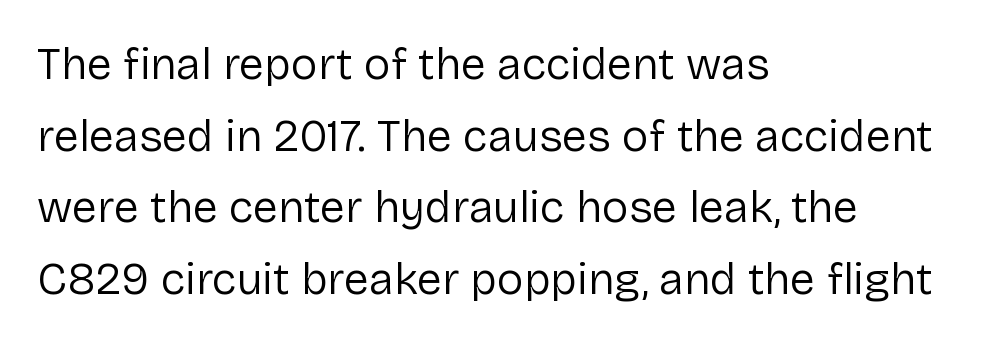
The image shows 45 px regular-weight sans-serif type, upright; set left-aligned, normal line spacing (1.59x), normal letter spacing, not underlined; low stroke contrast and a medium x-height.
